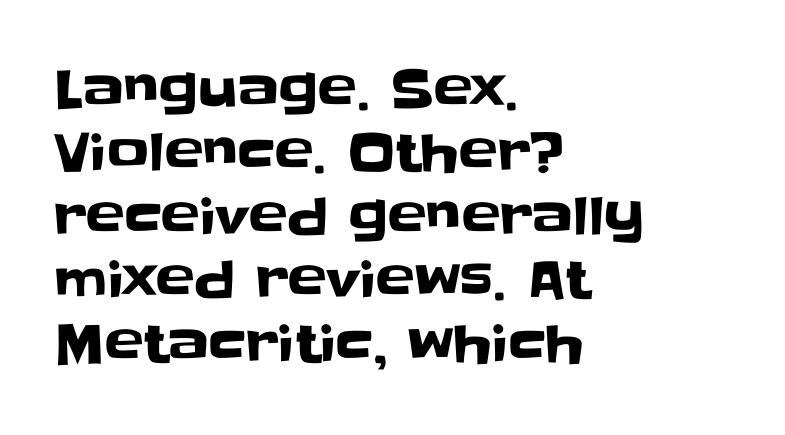
{"serif": "no", "italic": "no", "width": "normal", "stroke_contrast": "low", "x_height": "large", "monospaced": "no", "underline": "no", "align": "left", "line_spacing_ratio": 1.22, "letter_spacing": "normal", "letter_spacing_em": 0.0, "glyph_px": 52}
